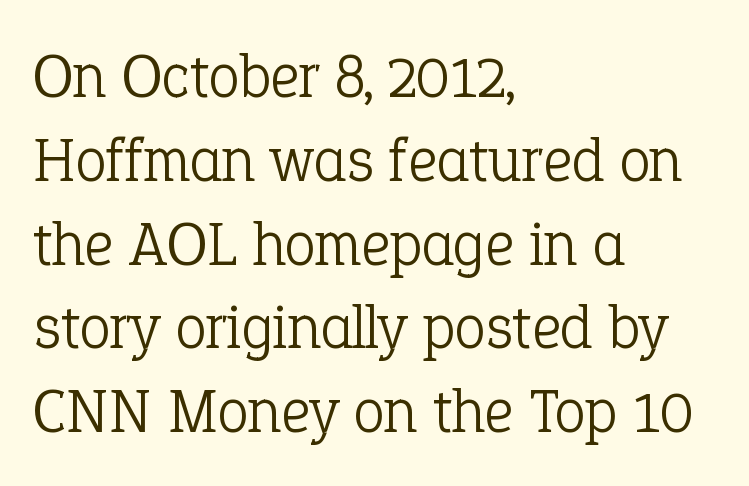
The image shows 63 px light serif type, upright; set left-aligned, normal line spacing (1.33x), normal letter spacing, not underlined; low stroke contrast and a medium x-height.
